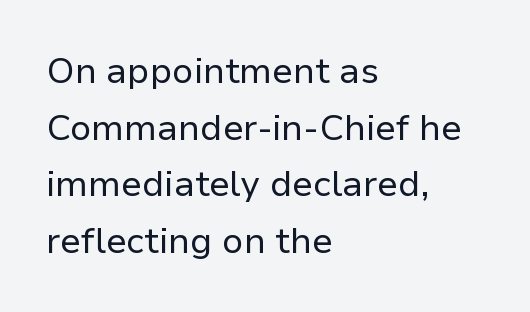
The image shows 36 px regular-weight sans-serif type, upright; set left-aligned, normal line spacing (1.57x), normal letter spacing, not underlined; low stroke contrast and a medium x-height.
